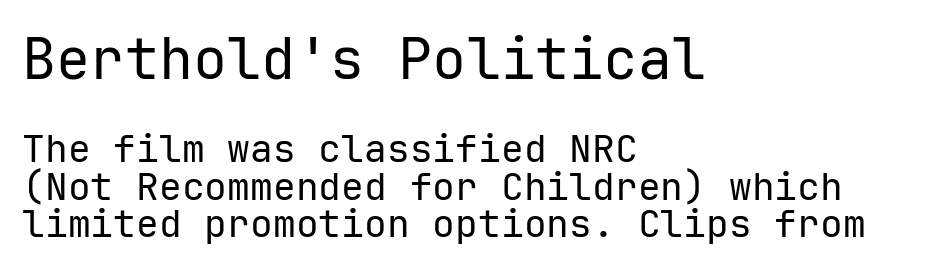
Q: Is the text bold? A: No.
Q: Is the text italic (slanted)? A: No, it is upright.
Q: Is the typeface a serif or a sans-serif typeface? A: Sans-serif.
Q: Is the text underlined? A: No.
Q: How is the paragraph aligned? A: Left-aligned.
Q: Is the spacing between letters normal or unusually wide? A: Normal.
Q: Is the spacing between lines tight, normal or loose? A: Tight.
Q: Which block of text is set in a larger size, the first (top) or the second (bottom)? A: The first (top) one.
Q: Width (condensed, normal, or wide)? A: Normal.
Q: Stroke contrast? A: Low.
Q: x-height? A: Medium.
Q: Monospaced? A: Yes.
